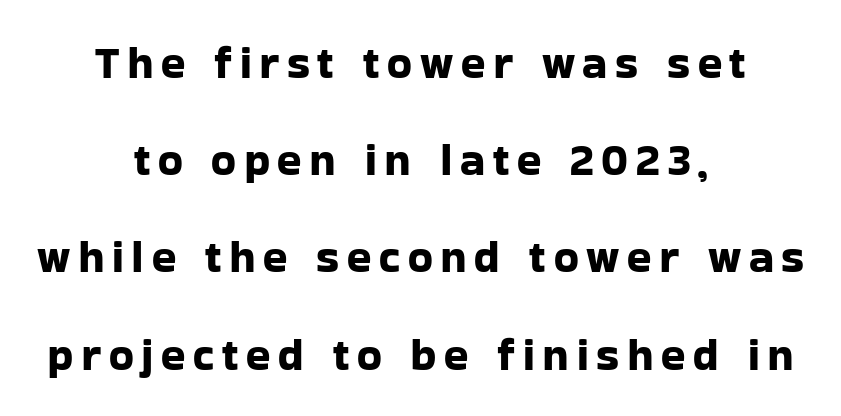
The image shows 45 px sans-serif type, upright; set centered, loose line spacing (2.16x), not underlined; low stroke contrast and a medium x-height.
